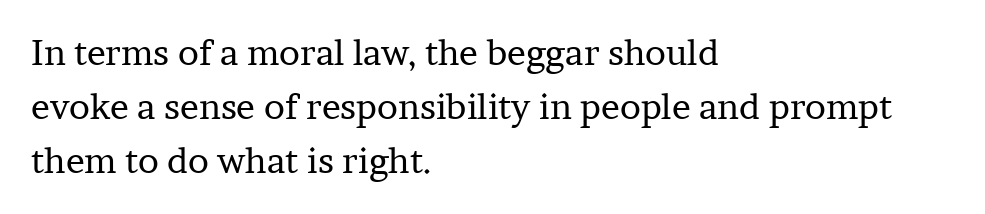
{"serif": "yes", "italic": "no", "bold": "no", "weight": "regular", "width": "normal", "stroke_contrast": "low", "x_height": "medium", "monospaced": "no", "underline": "no", "align": "left", "line_spacing": "normal", "line_spacing_ratio": 1.55, "letter_spacing": "normal", "letter_spacing_em": 0.0, "glyph_px": 35}
